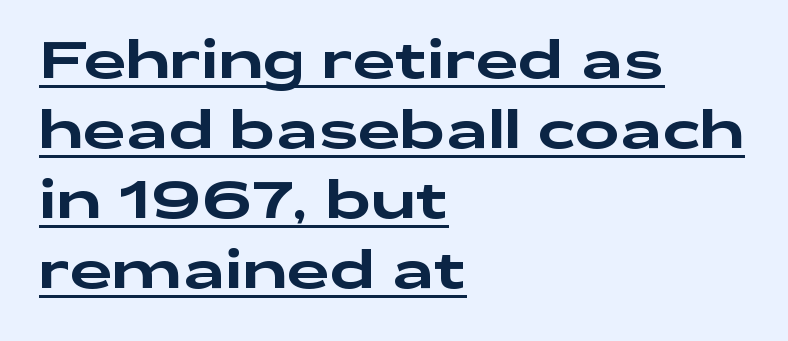
{"serif": "no", "italic": "no", "width": "wide", "stroke_contrast": "low", "x_height": "medium", "monospaced": "no", "underline": "yes", "align": "left", "line_spacing": "normal", "line_spacing_ratio": 1.32, "letter_spacing": "normal", "letter_spacing_em": 0.0, "glyph_px": 53}
